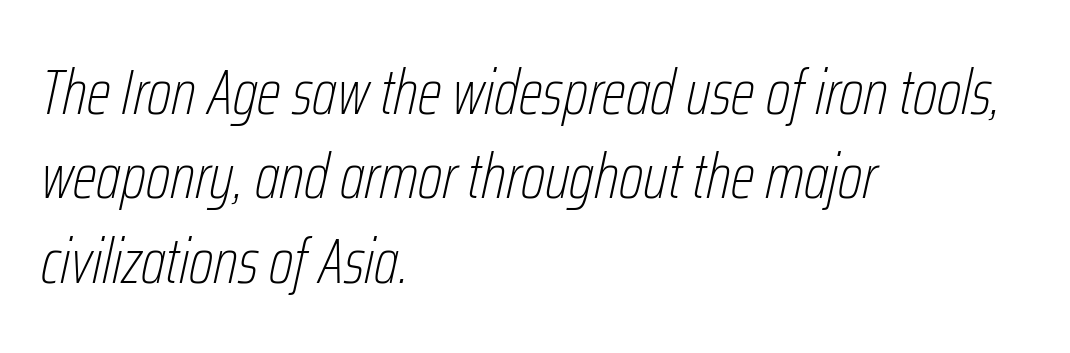
The image shows 64 px thin, condensed type, italic (leaning right); set left-aligned, normal line spacing (1.32x), normal letter spacing, not underlined; low stroke contrast and a medium x-height.
